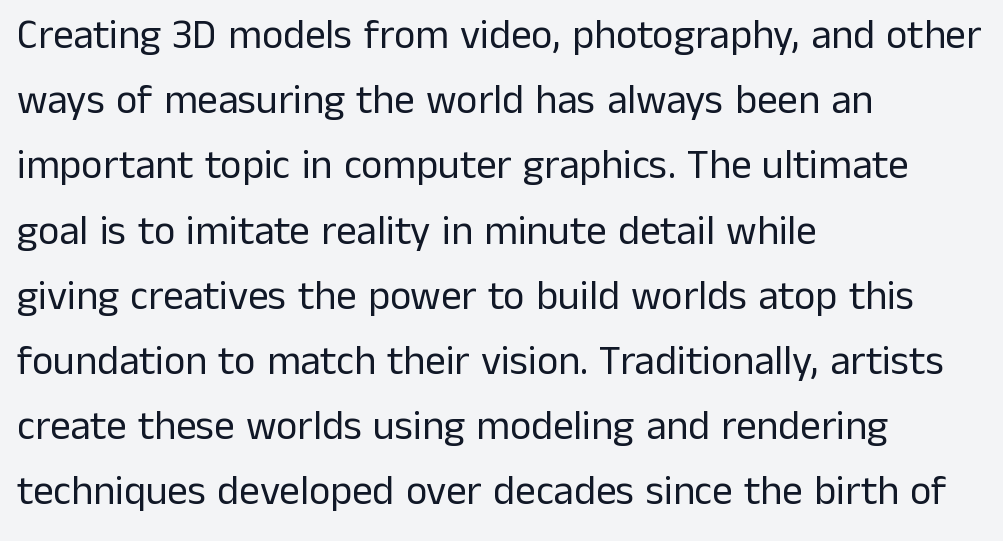
Q: Is the text bold? A: No.
Q: Is the text italic (slanted)? A: No, it is upright.
Q: Is the typeface a serif or a sans-serif typeface? A: Sans-serif.
Q: Is the text underlined? A: No.
Q: How is the paragraph aligned? A: Left-aligned.
Q: Is the spacing between letters normal or unusually wide? A: Normal.
Q: Is the spacing between lines tight, normal or loose? A: Normal.
Q: Width (condensed, normal, or wide)? A: Normal.
Q: Stroke contrast? A: Low.
Q: x-height? A: Medium.
Q: Monospaced? A: No.
